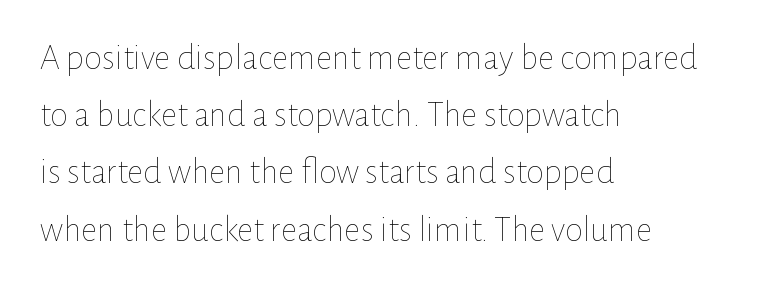
{"italic": "no", "bold": "no", "weight": "thin", "width": "normal", "stroke_contrast": "low", "x_height": "medium", "monospaced": "no", "underline": "no", "align": "left", "line_spacing": "normal", "line_spacing_ratio": 1.59, "letter_spacing": "normal", "letter_spacing_em": 0.0, "glyph_px": 36}
